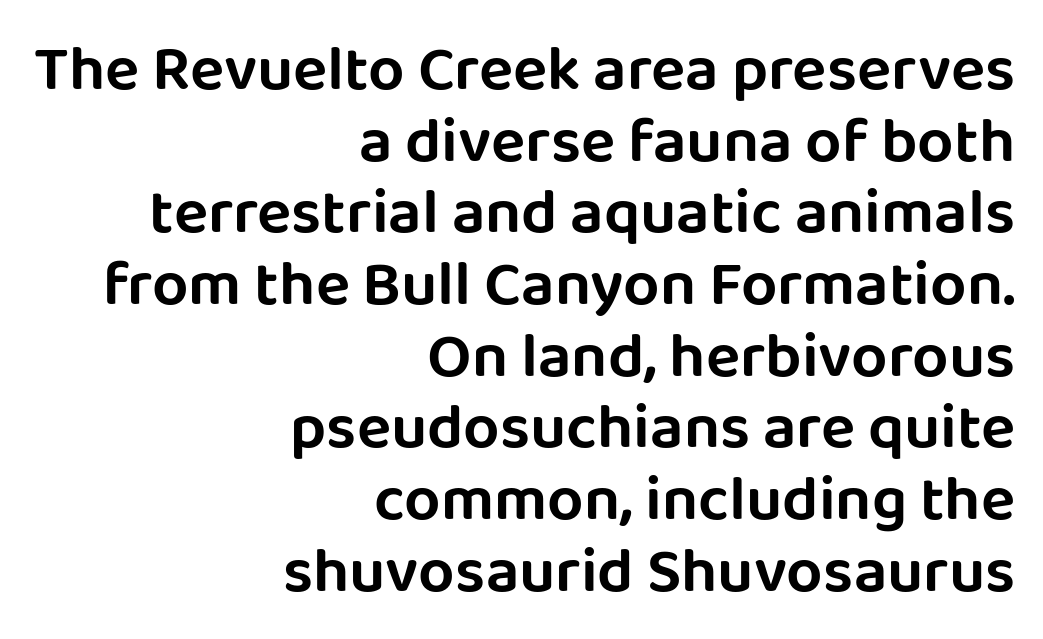
Q: Is the text italic (slanted)? A: No, it is upright.
Q: Is the typeface a serif or a sans-serif typeface? A: Sans-serif.
Q: Is the text underlined? A: No.
Q: How is the paragraph aligned? A: Right-aligned.
Q: Is the spacing between letters normal or unusually wide? A: Normal.
Q: Is the spacing between lines tight, normal or loose? A: Tight.
Q: Width (condensed, normal, or wide)? A: Normal.
Q: Stroke contrast? A: Low.
Q: x-height? A: Large.
Q: Monospaced? A: No.
